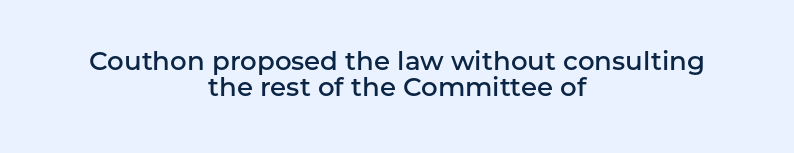
Nobody drew a line under any word here. One-word summary of the alignment: center. A typesetter would call this leading minimal, almost set solid. Students, note that the glyphs here touch the page at normal intervals.
